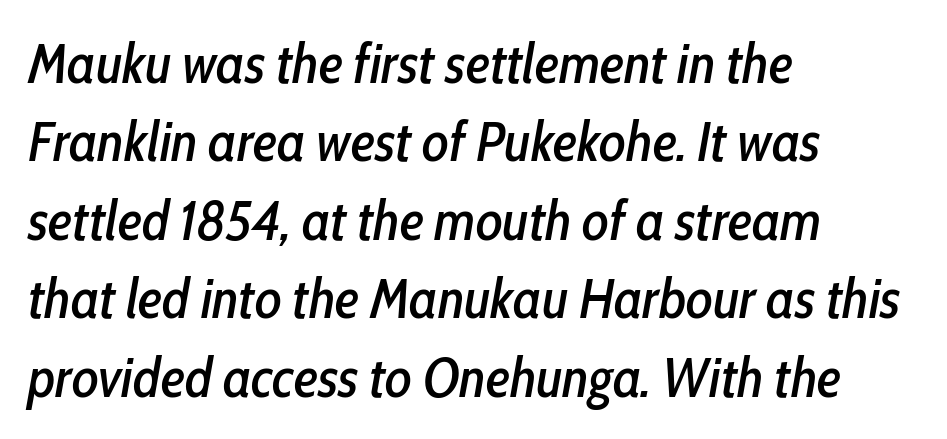
The image shows 56 px condensed type, italic (leaning right); set left-aligned, normal line spacing (1.4x), normal letter spacing, not underlined; low stroke contrast and a medium x-height.
